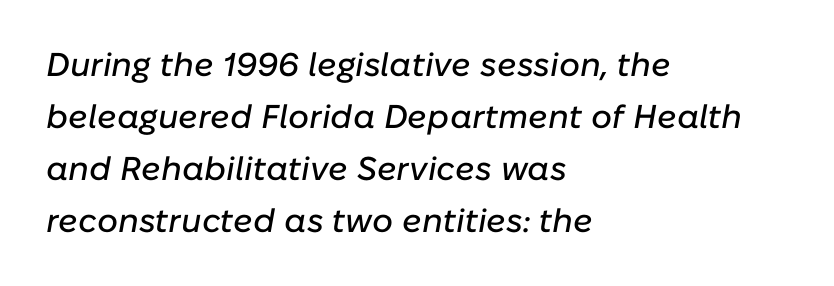
{"italic": "yes", "lean": "right", "slant_degrees": 10, "width": "normal", "stroke_contrast": "low", "x_height": "medium", "monospaced": "no", "underline": "no", "align": "left", "line_spacing": "normal", "line_spacing_ratio": 1.58, "letter_spacing": "normal", "letter_spacing_em": 0.0, "glyph_px": 33}
